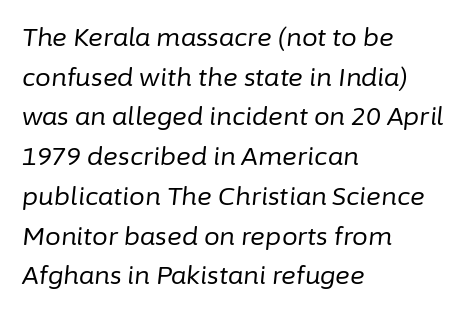
Q: Is the text bold? A: No.
Q: Is the text italic (slanted)? A: Yes, it leans right by about 6 degrees.
Q: Is the text underlined? A: No.
Q: How is the paragraph aligned? A: Left-aligned.
Q: Is the spacing between letters normal or unusually wide? A: Normal.
Q: Is the spacing between lines tight, normal or loose? A: Normal.
